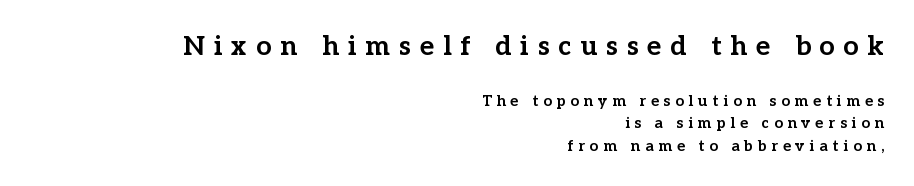
Glance below the letters and you will spot only blank space. Compared with a flush-left layout, this one pins lines to the opposite, right side. A student would notice the top passage is typeset larger than what follows. How heavy is the stroke? Heavy — this is a bold.
